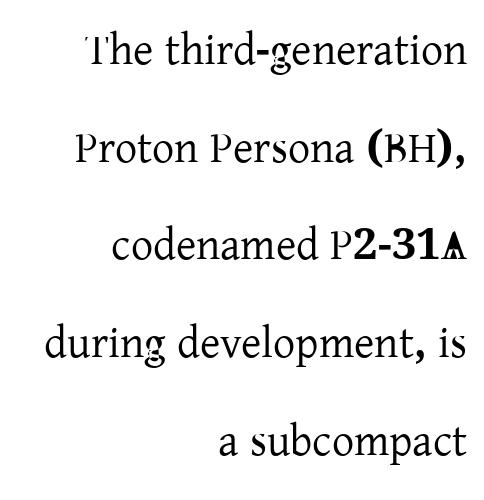
Q: Is the text italic (slanted)? A: No, it is upright.
Q: Is the typeface a serif or a sans-serif typeface? A: Serif.
Q: Is the text underlined? A: No.
Q: How is the paragraph aligned? A: Right-aligned.
Q: Is the spacing between letters normal or unusually wide? A: Normal.
Q: Is the spacing between lines tight, normal or loose? A: Loose.
Q: Width (condensed, normal, or wide)? A: Normal.
Q: Stroke contrast? A: Low.
Q: x-height? A: Medium.
Q: Monospaced? A: No.
